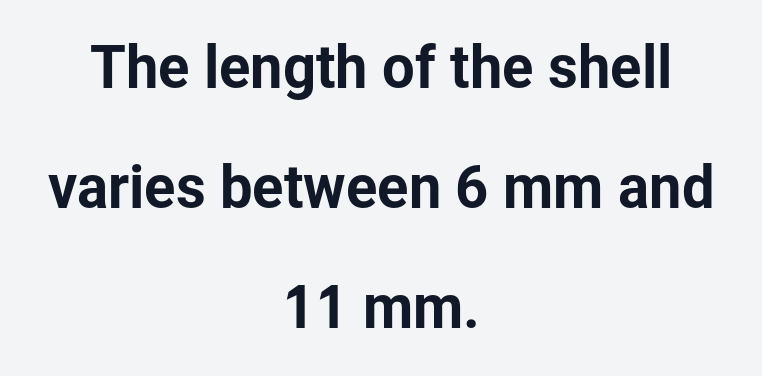
No italicization has been applied; the sample stays upright. Note the varied advance widths — an 'i' is clearly narrower than an 'm'. A centered setting, common on invitations and titles, is used for this passage. Students, note that the glyphs here touch the page at normal intervals. Horizontal bands of white between lines are thick stripes. Check under the words: just untouched page.
